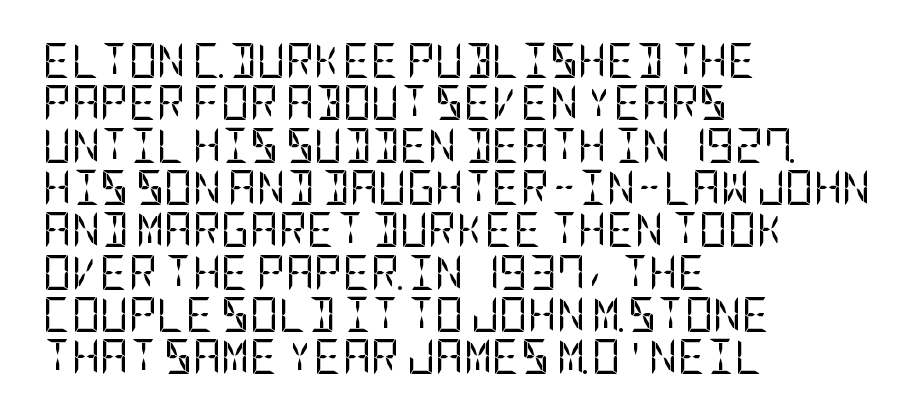
{"serif": "no", "italic": "no", "bold": "no", "weight": "regular", "width": "condensed", "stroke_contrast": "low", "x_height": "large", "underline": "no", "align": "left", "line_spacing_ratio": 1.21, "letter_spacing": "normal", "letter_spacing_em": 0.0, "glyph_px": 35}
